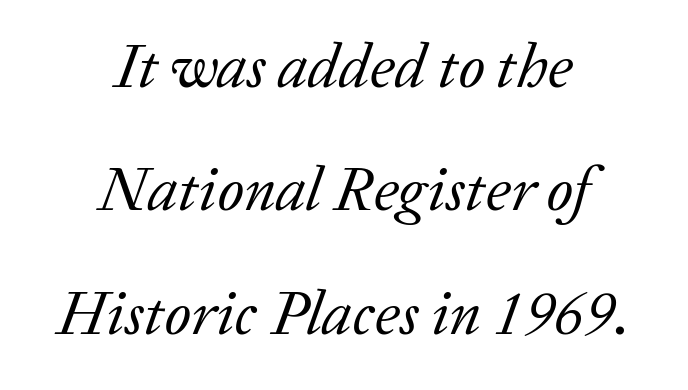
The image shows 62 px regular-weight serif type, italic (leaning right); set centered, loose line spacing (1.99x), normal letter spacing, not underlined; low stroke contrast and a medium x-height.
